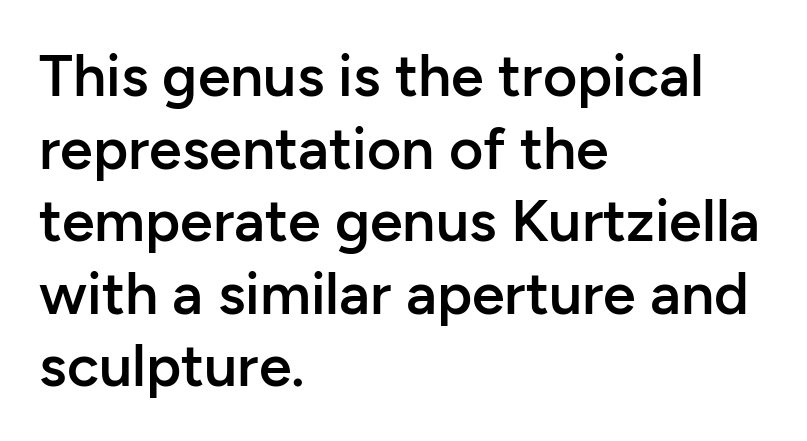
The zone under the glyphs is completely vacant. Do the letters lean? They stand straight. Think of a printed novel: that variable character pitch is what you see here. The rendering keeps characters at their native spacing. Left-aligned paragraph, ragged on the right. Each glyph is drawn with semibold strokes, heavier than normal yet not fully bold.
